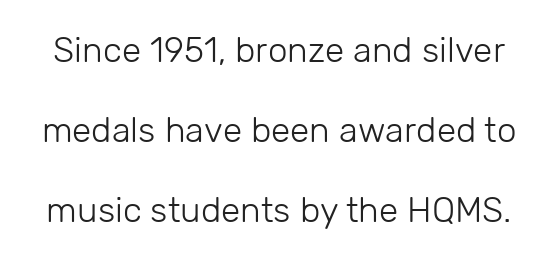
Q: Is the text bold? A: No.
Q: Is the text italic (slanted)? A: No, it is upright.
Q: Is the typeface a serif or a sans-serif typeface? A: Sans-serif.
Q: Is the text underlined? A: No.
Q: Is the spacing between letters normal or unusually wide? A: Normal.
Q: Is the spacing between lines tight, normal or loose? A: Loose.
Q: Width (condensed, normal, or wide)? A: Normal.
Q: Stroke contrast? A: Low.
Q: x-height? A: Medium.
Q: Monospaced? A: No.
